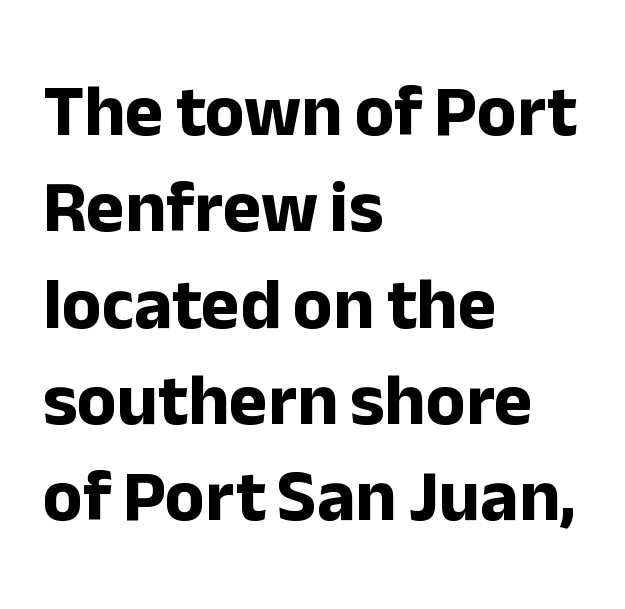
Q: Is the text bold? A: Yes.
Q: Is the text italic (slanted)? A: No, it is upright.
Q: Is the typeface a serif or a sans-serif typeface? A: Sans-serif.
Q: Is the text underlined? A: No.
Q: How is the paragraph aligned? A: Left-aligned.
Q: Is the spacing between letters normal or unusually wide? A: Normal.
Q: Is the spacing between lines tight, normal or loose? A: Normal.
Q: Width (condensed, normal, or wide)? A: Normal.
Q: Stroke contrast? A: Low.
Q: x-height? A: Medium.
Q: Monospaced? A: No.
